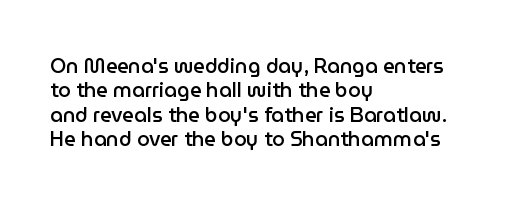
{"italic": "no", "bold": "semi", "underline": "no", "align": "left", "line_spacing_ratio": 1.22, "letter_spacing": "normal", "letter_spacing_em": 0.0, "glyph_px": 20}
